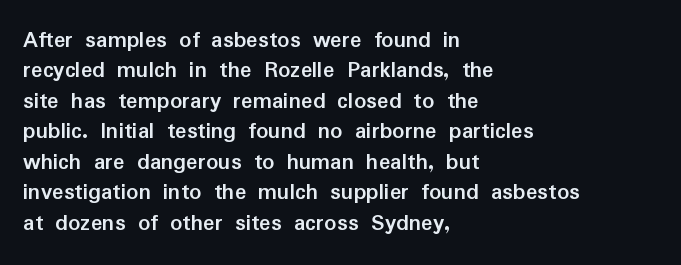
The image shows 24 px bold type, upright; set left-aligned, normal line spacing (1.27x), normal letter spacing, not underlined.
